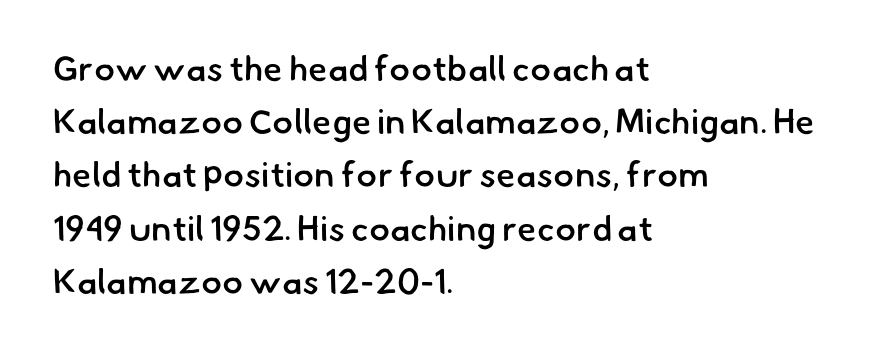
{"serif": "no", "bold": "semi", "weight": "semibold", "width": "normal", "stroke_contrast": "low", "x_height": "small", "monospaced": "no", "underline": "no", "align": "left", "line_spacing": "normal", "line_spacing_ratio": 1.52, "letter_spacing": "normal", "letter_spacing_em": 0.0, "glyph_px": 35}
